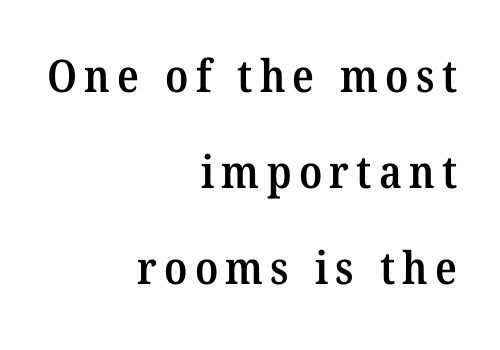
This rendering employs a face with finishing strokes, i.e., a serif. The passage shown is typed in a proportional face where columns would drift. The typesetter chose a ragged-left arrangement here. Check the space under the baseline: it is left empty.
